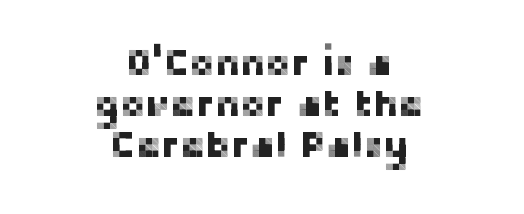
The passage shown is typed in a proportional face where columns would drift. Closely set lines give the paragraph a compact silhouette. Observe the absence of serifs on each vertical stroke in this sample. The gap between lines stays unmarked.
